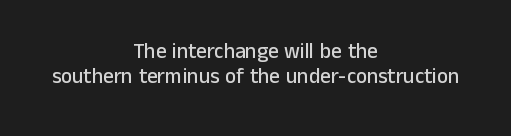
Q: Is the text italic (slanted)? A: No, it is upright.
Q: Is the text underlined? A: No.
Q: How is the paragraph aligned? A: Centered.
Q: Is the spacing between letters normal or unusually wide? A: Normal.
